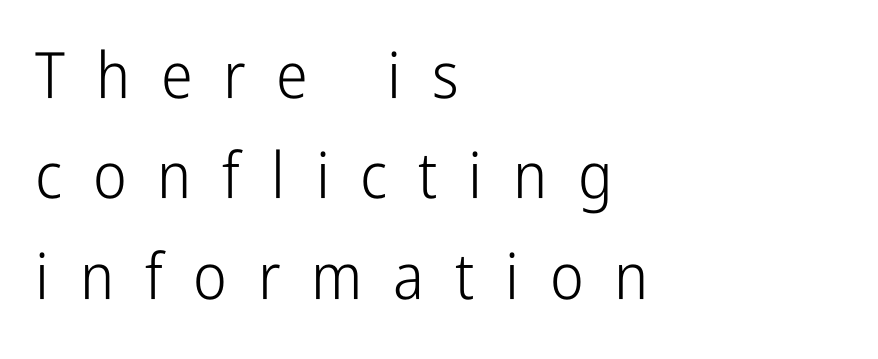
Q: Is the text bold? A: No.
Q: Is the text italic (slanted)? A: No, it is upright.
Q: Is the typeface a serif or a sans-serif typeface? A: Sans-serif.
Q: Is the text underlined? A: No.
Q: How is the paragraph aligned? A: Left-aligned.
Q: Is the spacing between letters normal or unusually wide? A: Unusually wide.
Q: Is the spacing between lines tight, normal or loose? A: Normal.
Q: Width (condensed, normal, or wide)? A: Condensed.
Q: Stroke contrast? A: Low.
Q: x-height? A: Medium.
Q: Monospaced? A: No.
